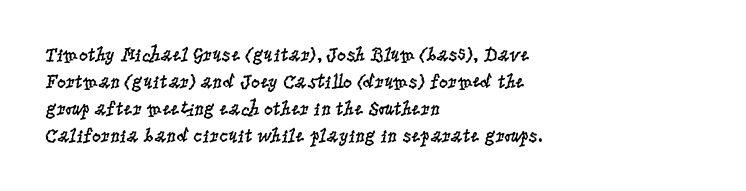
{"bold": "no", "underline": "no", "align": "left", "line_spacing": "normal", "line_spacing_ratio": 1.35, "letter_spacing": "normal", "letter_spacing_em": 0.0, "glyph_px": 20}
